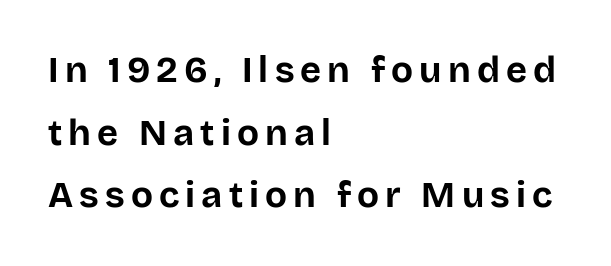
The image shows 36 px bold sans-serif type, upright; set left-aligned, line spacing 1.74x, not underlined; low stroke contrast and a large x-height.
